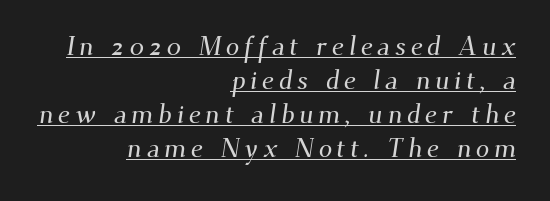
The image shows 27 px text type; set right-aligned, normal line spacing (1.26x), underlined.
